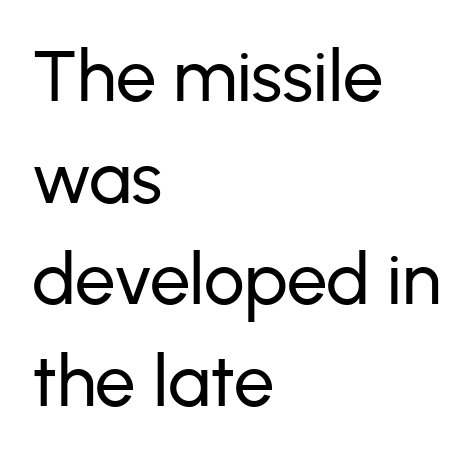
The image shows 72 px sans-serif type, upright; set left-aligned, normal line spacing (1.41x), normal letter spacing, not underlined; low stroke contrast and a medium x-height.
